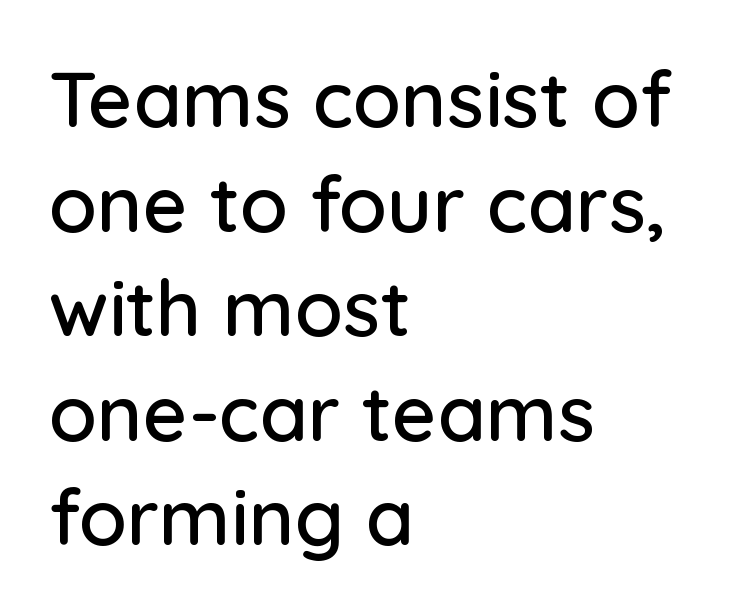
The font's upright variant was chosen for this text. Only glyphs here, with clear space below each row. A typesetter would call this proportional, since set widths differ per character. The lines in this sample share a left origin and differ only in where they stop. The text was rendered using a sans face with plain stroke endings. The passage shown has conventional tracking throughout.
